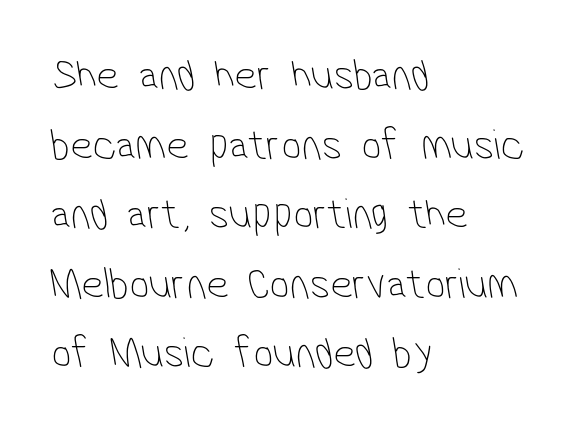
Stems here are at most as thick as an everyday book face. No extra tracking has been applied to these lines. Just letters on the line, the space beneath them empty. Note the varied advance widths — an 'i' is clearly narrower than an 'm'. Leading matches the norm, producing a regular column. Compared with a centered layout, this one pins lines to the left instead.
